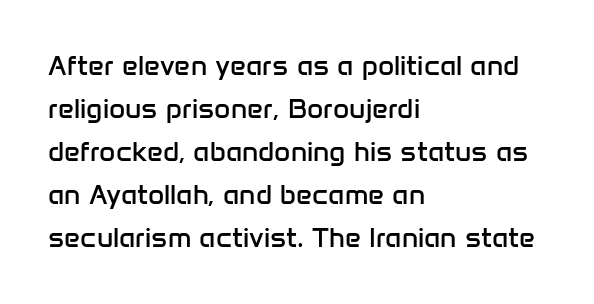
Q: Is the text bold? A: No.
Q: Is the text italic (slanted)? A: No, it is upright.
Q: Is the typeface a serif or a sans-serif typeface? A: Sans-serif.
Q: Is the text underlined? A: No.
Q: How is the paragraph aligned? A: Left-aligned.
Q: Is the spacing between letters normal or unusually wide? A: Normal.
Q: Is the spacing between lines tight, normal or loose? A: Normal.
Q: Width (condensed, normal, or wide)? A: Normal.
Q: Stroke contrast? A: Low.
Q: x-height? A: Medium.
Q: Monospaced? A: No.
